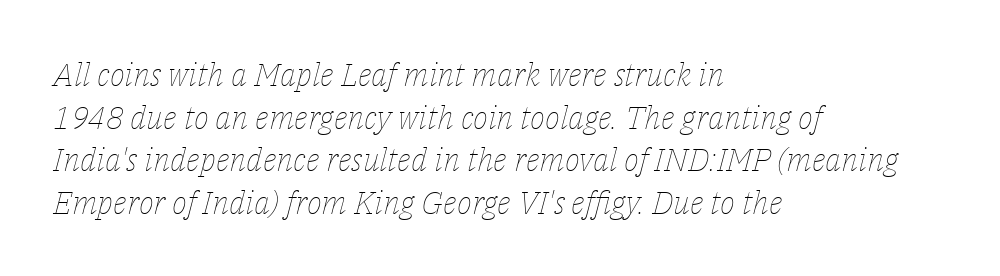
The letterforms sit at book weight or below. Lines of text with bare space underneath. Italic? Definitely — the glyphs are oblique. Every row of glyphs begins at an identical x-position on the left. There is no visible air inserted between adjacent glyphs. Spacing verdict: proportional, widths tailored to each character.
